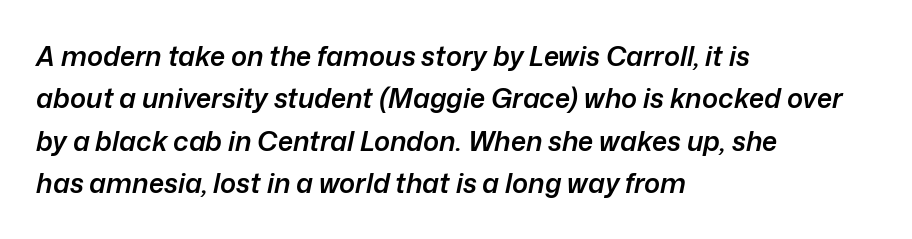
{"italic": "yes", "lean": "right", "slant_degrees": 12, "bold": "semi", "underline": "no", "align": "left", "line_spacing": "normal", "line_spacing_ratio": 1.57, "letter_spacing": "normal", "letter_spacing_em": 0.0, "glyph_px": 27}
